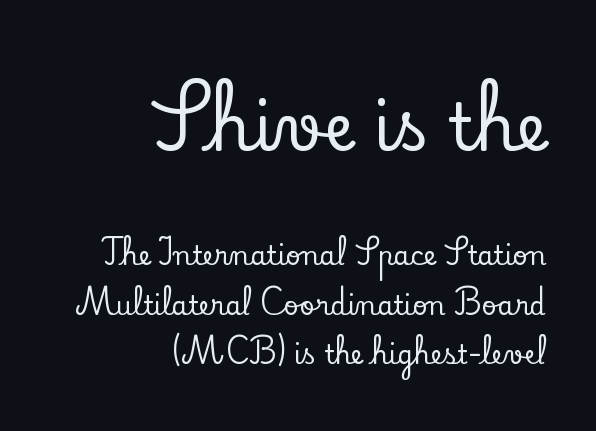
{"serif": "yes", "italic": "no", "width": "normal", "stroke_contrast": "low", "x_height": "small", "monospaced": "no", "underline": "no", "align": "right", "line_spacing": "loose", "line_spacing_ratio": 1.9, "letter_spacing": "normal", "letter_spacing_em": 0.0, "larger_block": "first", "size_ratio": 2.5, "glyph_px": 65}
